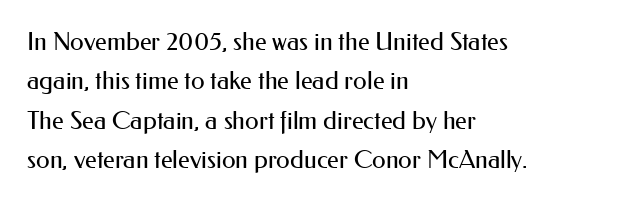
The image shows 25 px text type, upright; set left-aligned, normal line spacing (1.58x), normal letter spacing, not underlined.
